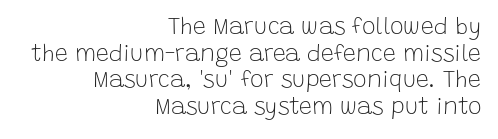
The image shows 23 px text type, upright; set right-aligned, line spacing 1.16x, normal letter spacing, not underlined.
